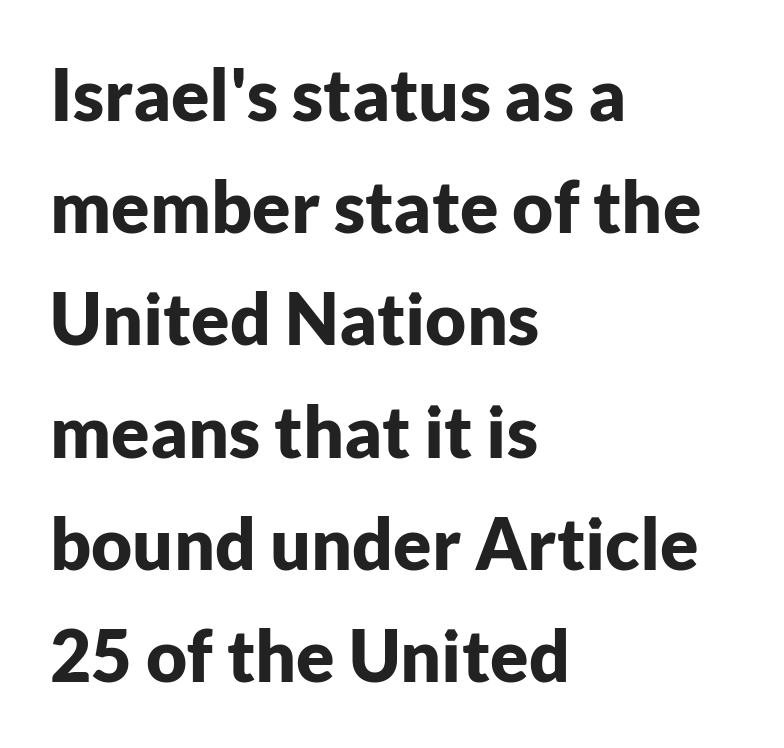
The image shows 71 px bold sans-serif type, upright; set left-aligned, normal line spacing (1.58x), normal letter spacing, not underlined; low stroke contrast and a medium x-height.
